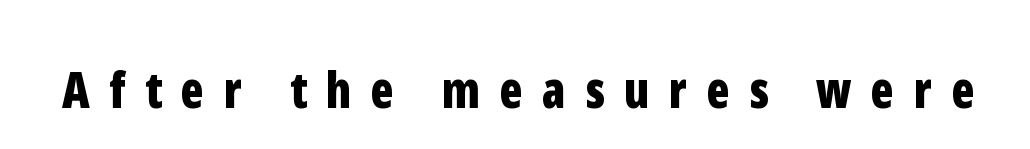
Classification — sans serif. You could not count columns in this text — the font is proportionally spaced. The face used here is rendered with a markedly widened letterfit. In terms of weight, the rendering is a true, heavy bold. The type sits square on the baseline with zero lean. The glyphs are unaccompanied by any horizontal stroke below them.
